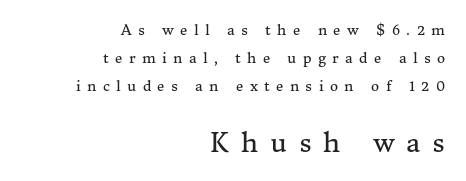
Q: Is the text bold? A: No.
Q: Is the text italic (slanted)? A: No, it is upright.
Q: Is the text underlined? A: No.
Q: How is the paragraph aligned? A: Right-aligned.
Q: Is the spacing between letters normal or unusually wide? A: Unusually wide.
Q: Is the spacing between lines tight, normal or loose? A: Loose.
Q: Which block of text is set in a larger size, the first (top) or the second (bottom)? A: The second (bottom) one.
